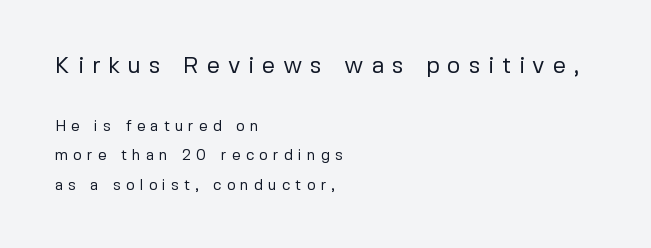
The image shows 23 px text type, upright; set left-aligned, loose line spacing (1.97x), unusually wide letter spacing (+0.34 em), not underlined; the first (top) block is 1.53x larger.
